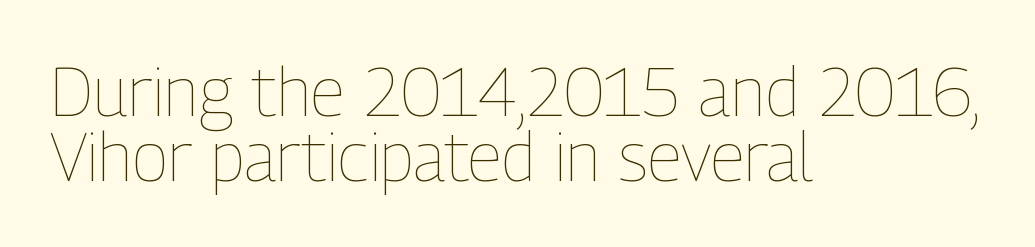
Q: Is the text bold? A: No.
Q: Is the text italic (slanted)? A: No, it is upright.
Q: Is the text underlined? A: No.
Q: How is the paragraph aligned? A: Left-aligned.
Q: Is the spacing between letters normal or unusually wide? A: Normal.
Q: Is the spacing between lines tight, normal or loose? A: Tight.
Q: Width (condensed, normal, or wide)? A: Condensed.
Q: Stroke contrast? A: Low.
Q: x-height? A: Medium.
Q: Monospaced? A: No.
